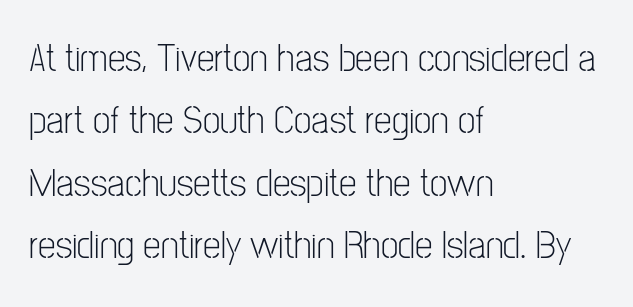
You could not count columns in this text — the font is proportionally spaced. Stroke thickness stays within the range of a standard reading face or lighter. Posture: straight, roman, zero tilt. A typesetter would call this zero additional tracking. The type family on display is of the sans-serif kind.
